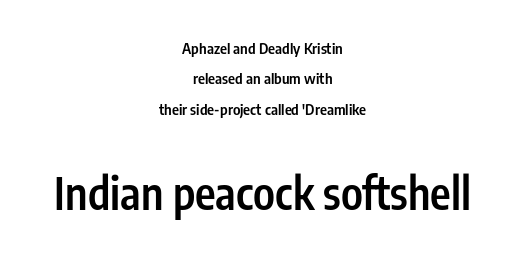
This is sans-serif lettering, the kind often seen on screens and signage. The designer dialed line spacing up above the default. Do the letters lean? They stand straight. The tracking reads as untouched default to a designer's eye. Here the designer chose a conventional face with non-uniform glyph widths.
